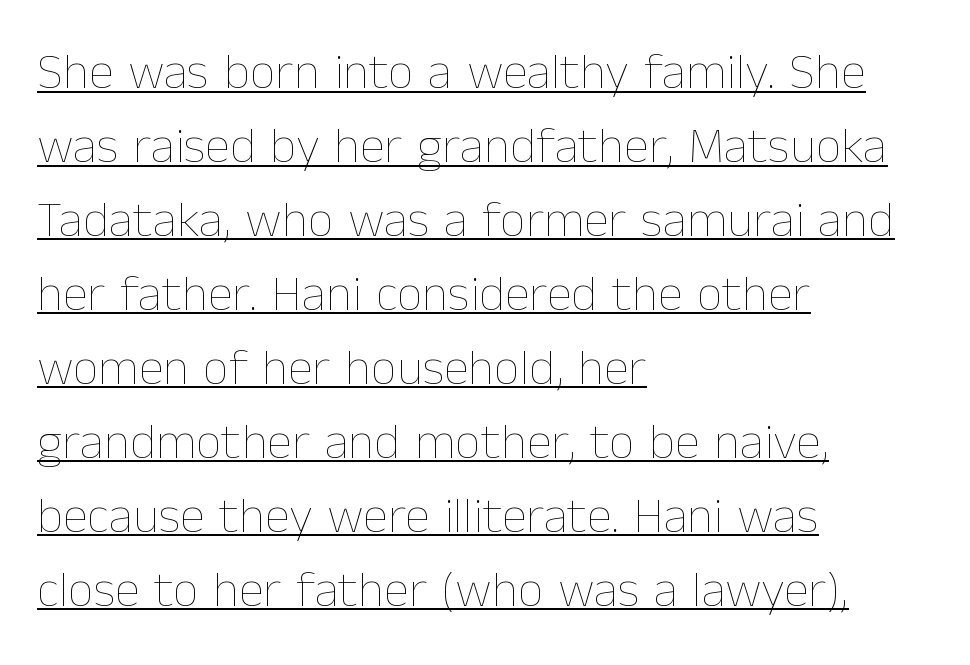
The image shows 51 px thin type, upright; set left-aligned, normal line spacing (1.45x), normal letter spacing, underlined; low stroke contrast and a medium x-height.
